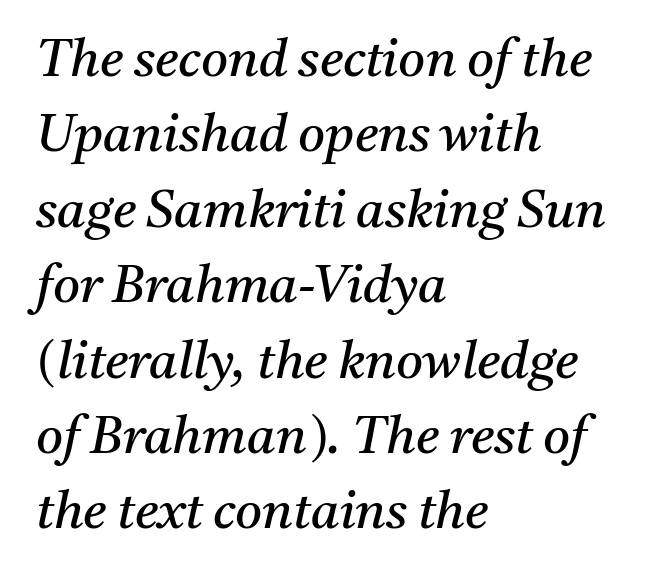
The image shows 52 px regular-weight serif type, italic (leaning right); set left-aligned, normal line spacing (1.45x), normal letter spacing, not underlined; medium stroke contrast and a medium x-height.
